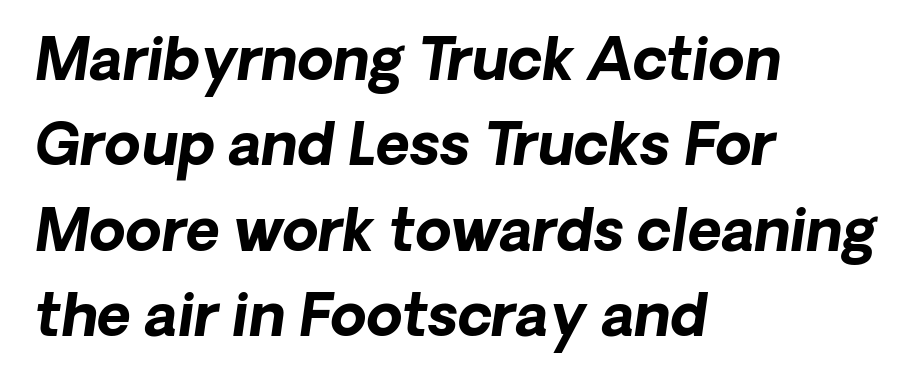
{"italic": "yes", "lean": "right", "slant_degrees": 8, "bold": "yes", "weight": "bold", "width": "normal", "stroke_contrast": "low", "x_height": "medium", "monospaced": "no", "underline": "no", "align": "left", "line_spacing": "normal", "line_spacing_ratio": 1.47, "letter_spacing": "normal", "letter_spacing_em": 0.0, "glyph_px": 58}
